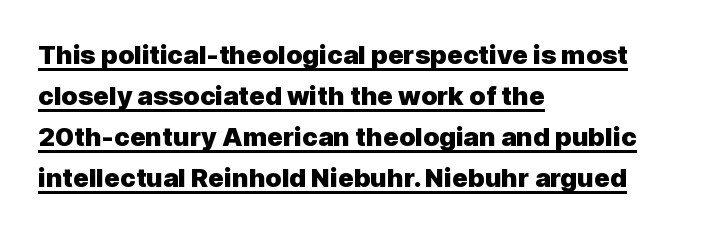
{"italic": "no", "bold": "yes", "underline": "yes", "align": "left", "line_spacing": "normal", "line_spacing_ratio": 1.58, "letter_spacing": "normal", "letter_spacing_em": 0.0, "glyph_px": 26}
